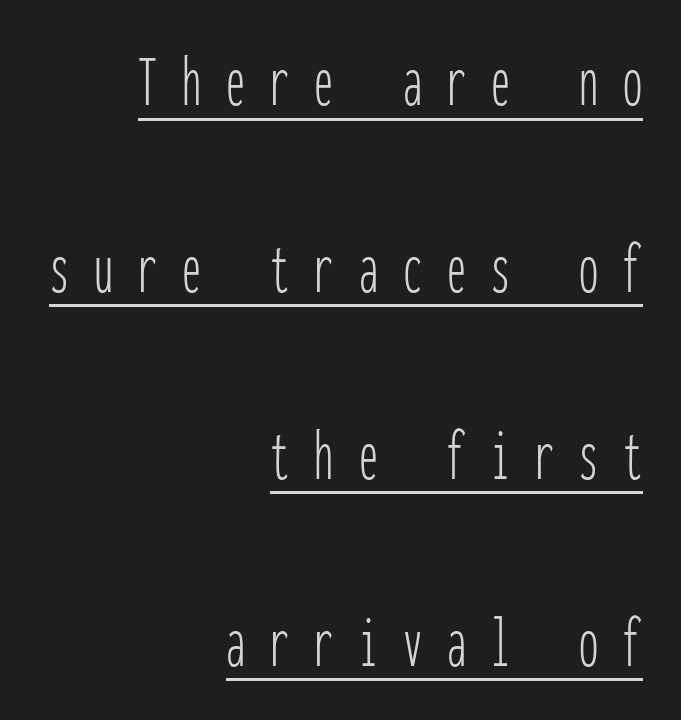
The image shows 76 px thin, condensed sans-serif type, upright, monospaced; set right-aligned, loose line spacing (2.46x), unusually wide letter spacing (+0.33 em), underlined; low stroke contrast and a medium x-height.
